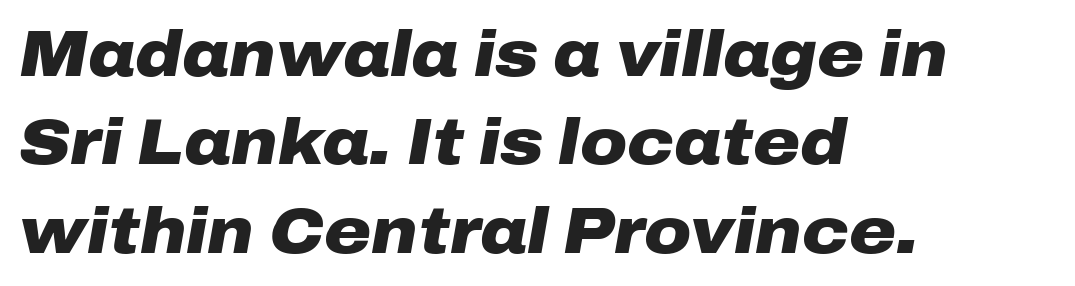
The image shows 64 px heavy, wide type, italic (leaning right); set left-aligned, normal line spacing (1.38x), normal letter spacing, not underlined; low stroke contrast and a medium x-height.
